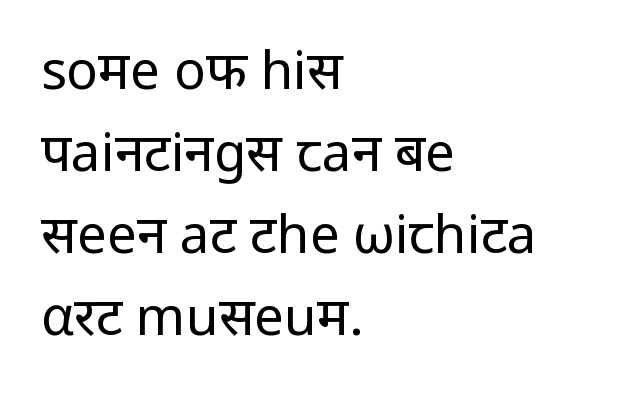
Q: Is the text bold? A: No.
Q: Is the text italic (slanted)? A: No, it is upright.
Q: Is the typeface a serif or a sans-serif typeface? A: Sans-serif.
Q: Is the text underlined? A: No.
Q: How is the paragraph aligned? A: Left-aligned.
Q: Is the spacing between letters normal or unusually wide? A: Normal.
Q: Is the spacing between lines tight, normal or loose? A: Normal.
Q: Width (condensed, normal, or wide)? A: Normal.
Q: Stroke contrast? A: Low.
Q: x-height? A: Medium.
Q: Monospaced? A: No.
